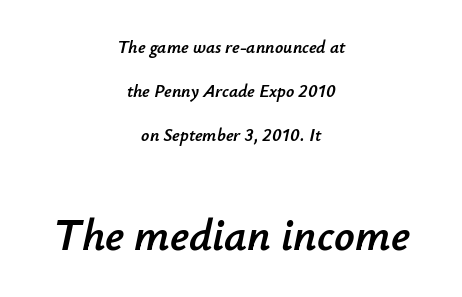
{"italic": "yes", "lean": "right", "slant_degrees": 12, "width": "normal", "stroke_contrast": "low", "x_height": "small", "monospaced": "no", "underline": "no", "align": "center", "line_spacing": "loose", "line_spacing_ratio": 2.44, "letter_spacing": "normal", "letter_spacing_em": 0.0, "larger_block": "second", "size_ratio": 2.5, "glyph_px": 45}
